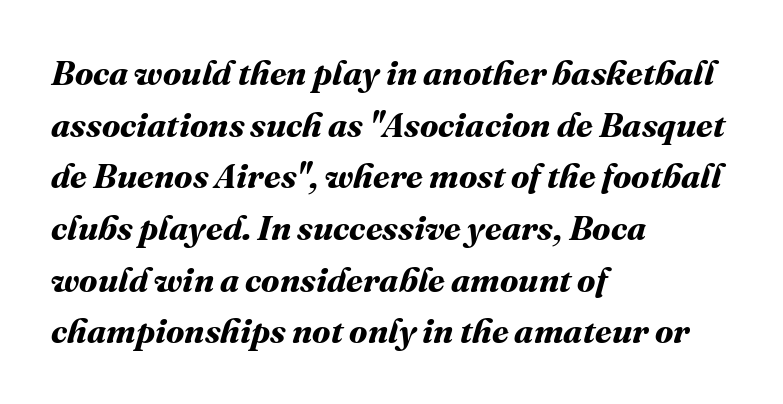
The image shows 34 px bold type; set left-aligned, normal line spacing (1.52x), normal letter spacing, not underlined; medium stroke contrast and a medium x-height.
